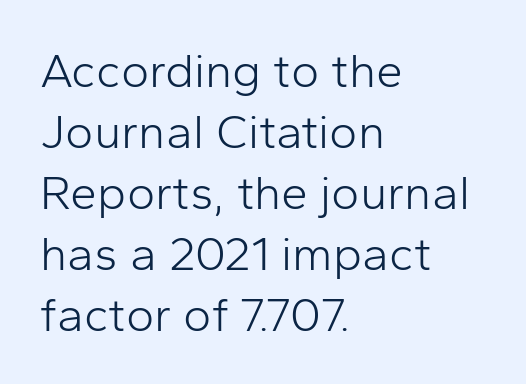
The image shows 48 px light sans-serif type, upright; set left-aligned, normal line spacing (1.27x), normal letter spacing, not underlined; low stroke contrast and a medium x-height.
